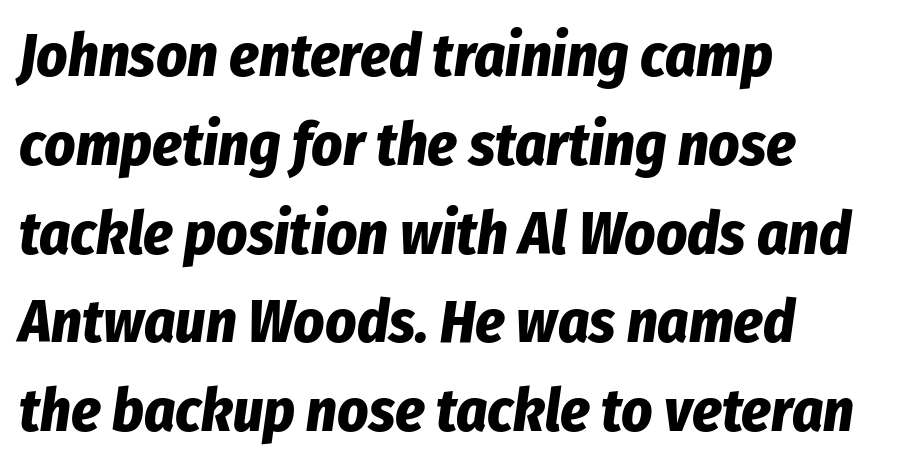
{"italic": "yes", "lean": "right", "slant_degrees": 8, "bold": "yes", "weight": "bold", "width": "condensed", "stroke_contrast": "low", "x_height": "medium", "monospaced": "no", "underline": "no", "align": "left", "line_spacing": "normal", "line_spacing_ratio": 1.48, "letter_spacing": "normal", "letter_spacing_em": 0.0, "glyph_px": 60}
